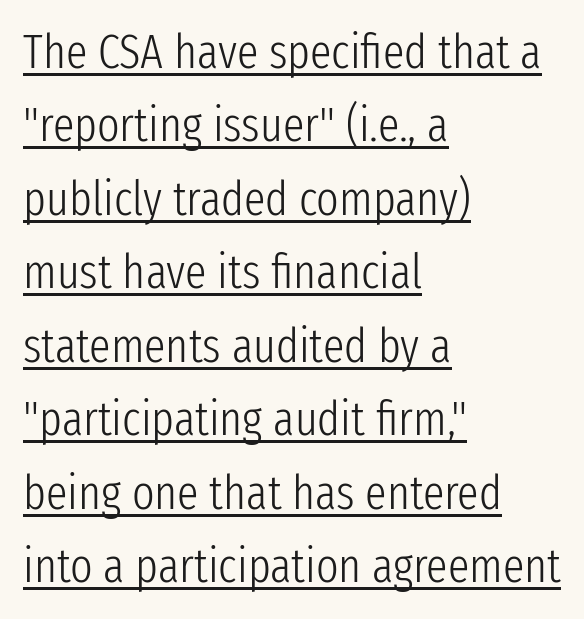
Q: Is the text bold? A: No.
Q: Is the text italic (slanted)? A: No, it is upright.
Q: Is the typeface a serif or a sans-serif typeface? A: Sans-serif.
Q: Is the text underlined? A: Yes.
Q: How is the paragraph aligned? A: Left-aligned.
Q: Is the spacing between letters normal or unusually wide? A: Normal.
Q: Is the spacing between lines tight, normal or loose? A: Normal.
Q: Width (condensed, normal, or wide)? A: Condensed.
Q: Stroke contrast? A: Low.
Q: x-height? A: Medium.
Q: Monospaced? A: No.
